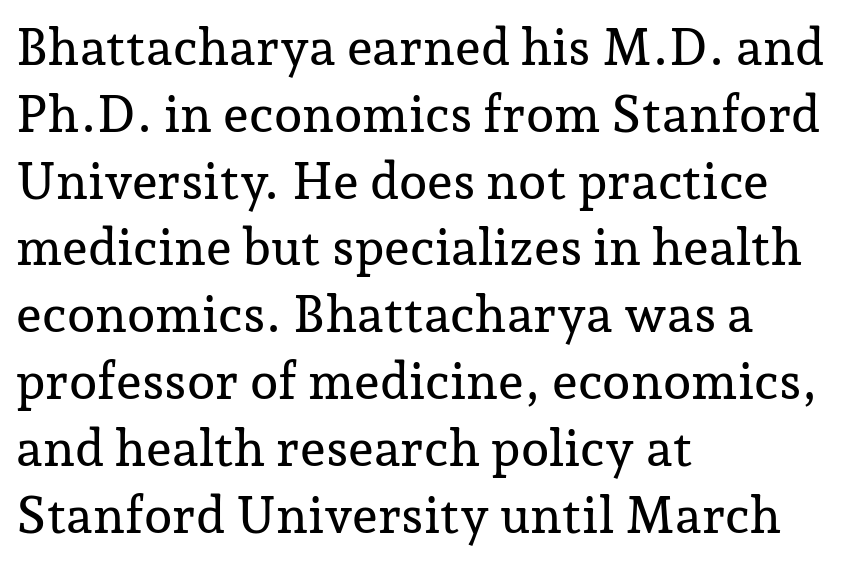
{"serif": "yes", "italic": "no", "width": "normal", "stroke_contrast": "low", "x_height": "medium", "monospaced": "no", "underline": "no", "align": "left", "line_spacing": "normal", "line_spacing_ratio": 1.31, "letter_spacing": "normal", "letter_spacing_em": 0.0, "glyph_px": 51}
